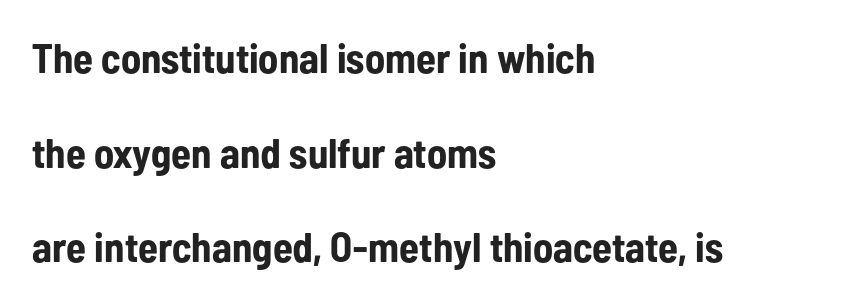
A roman cut, with each character standing at attention. A sans-serif font was chosen for this passage. The block of text is sparse from top to bottom, with ample space between rows. Check under the words: just untouched page. Every row of glyphs begins at an identical x-position on the left. Does the weight exceed regular? Yes, all the way to bold.
